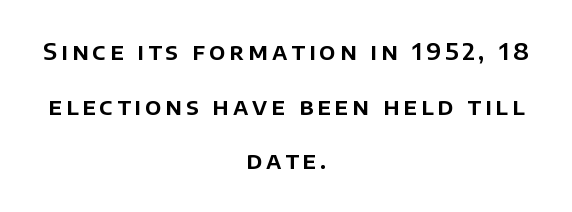
{"italic": "no", "underline": "no", "align": "center", "line_spacing": "loose", "line_spacing_ratio": 2.38, "glyph_px": 23}
